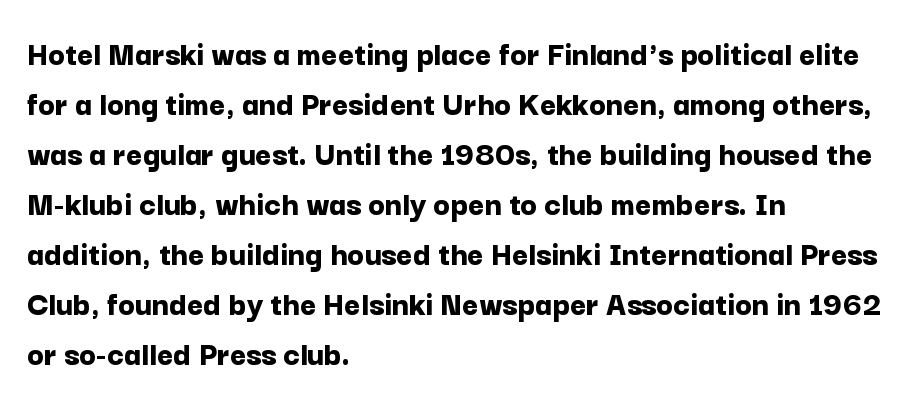
The image shows 35 px bold sans-serif type, upright; set left-aligned, normal line spacing (1.43x), normal letter spacing, not underlined; low stroke contrast and a medium x-height.
